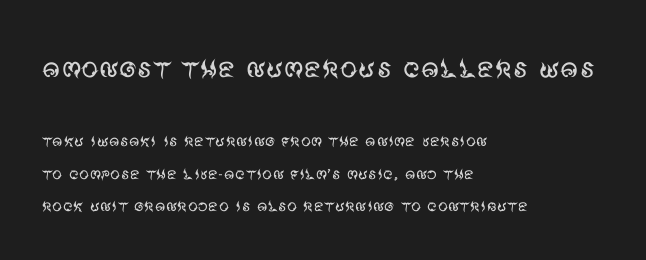
The image shows 35 px regular-weight sans-serif type, upright; set left-aligned, normal line spacing (1.61x), normal letter spacing, not underlined; the first (top) block is 1.75x larger; medium stroke contrast and a large x-height.
